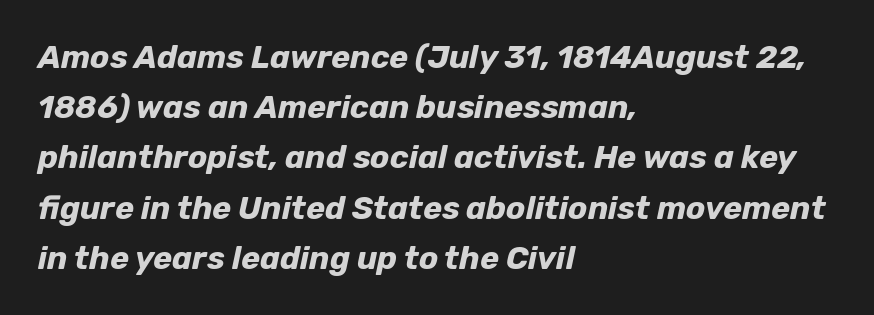
Summary of weight: heavy, a full bold. The typography opts for an oblique posture over an upright one. A typesetter would call this leading conventional body-copy spacing. Is this a fixed-width face? No — the glyphs have proportional, varying widths. Beneath every word, the page is bare.
